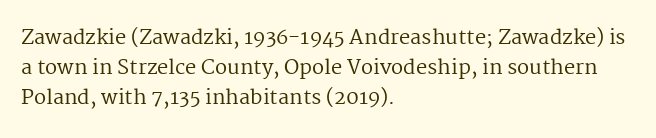
{"italic": "no", "bold": "no", "underline": "no", "align": "left", "line_spacing": "normal", "line_spacing_ratio": 1.51, "letter_spacing": "normal", "letter_spacing_em": 0.0, "glyph_px": 20}
